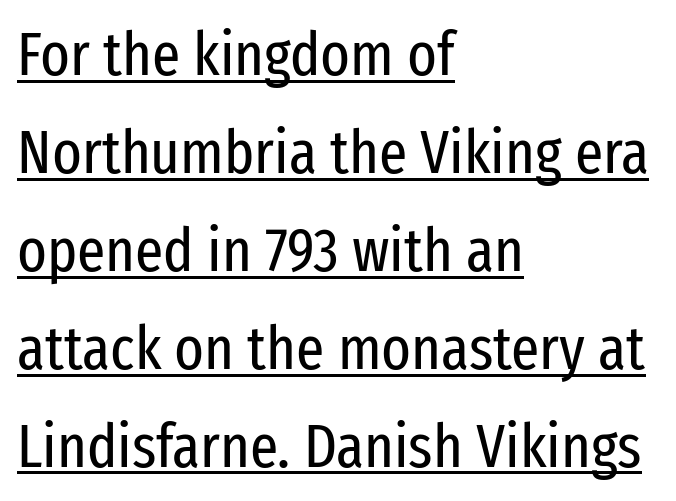
{"serif": "no", "italic": "no", "bold": "no", "weight": "regular", "width": "condensed", "stroke_contrast": "low", "x_height": "medium", "monospaced": "no", "underline": "yes", "align": "left", "line_spacing": "normal", "line_spacing_ratio": 1.58, "letter_spacing": "normal", "letter_spacing_em": 0.0, "glyph_px": 62}
